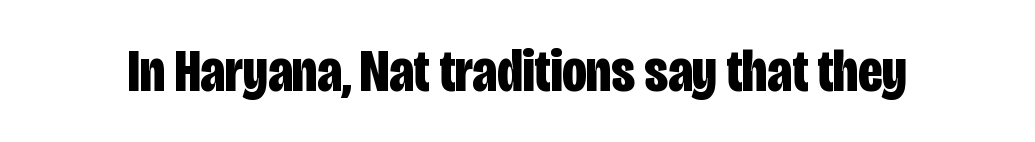
No extra tracking has been applied to these lines. Notice how thick the strokes are: this is what a full bold looks like. Note the varied advance widths — an 'i' is clearly narrower than an 'm'. The type sits square on the baseline with zero lean.
